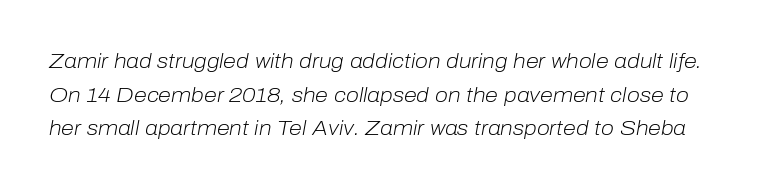
The image shows 21 px text type, italic (leaning right); set normal line spacing (1.6x), normal letter spacing, not underlined.
